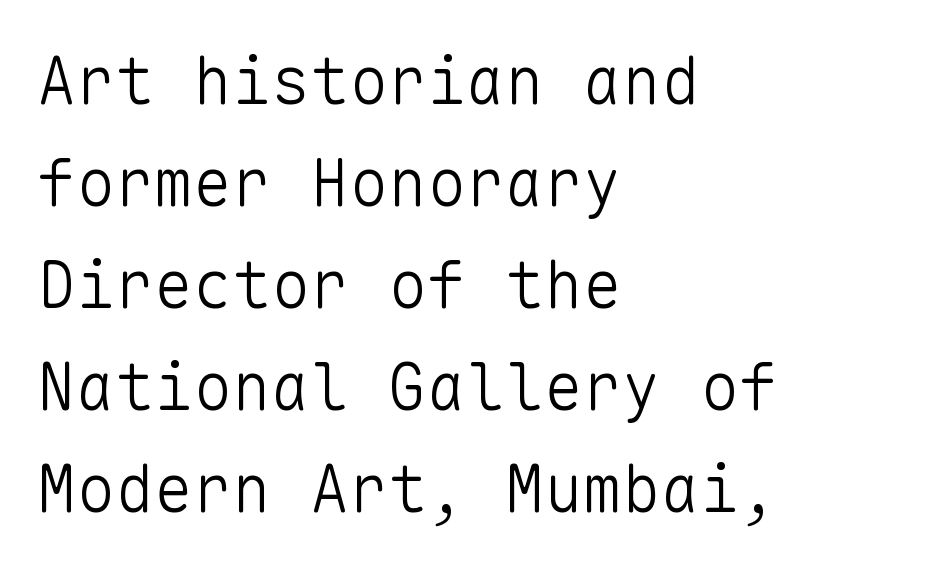
Bold? No — there's no thickening of the strokes. Baseline-to-baseline distance is the conventional proportion of letter height. Each word holds together tightly as a unit, with standard inter-letter gaps. Note: no serifs on the glyphs. A student would call this left alignment; a typographer would say flush left, rag right. Has an underline been added? It has not.
